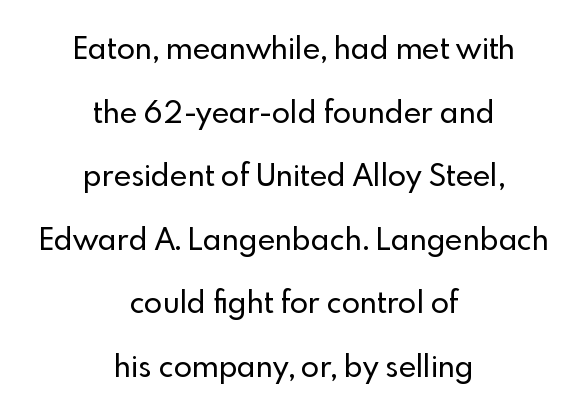
{"serif": "no", "italic": "no", "width": "normal", "x_height": "small", "monospaced": "no", "underline": "no", "align": "center", "line_spacing": "loose", "line_spacing_ratio": 2.12, "letter_spacing": "normal", "letter_spacing_em": 0.0, "glyph_px": 30}
